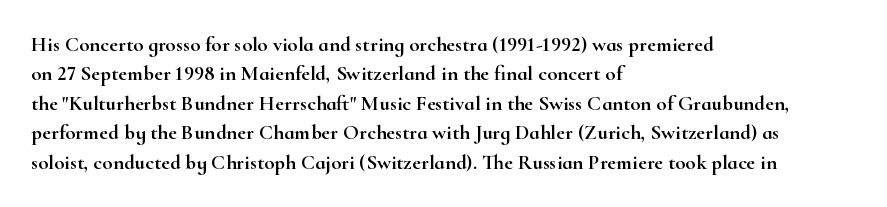
The image shows 21 px text type, upright; set left-aligned, normal line spacing (1.4x), normal letter spacing, not underlined.
